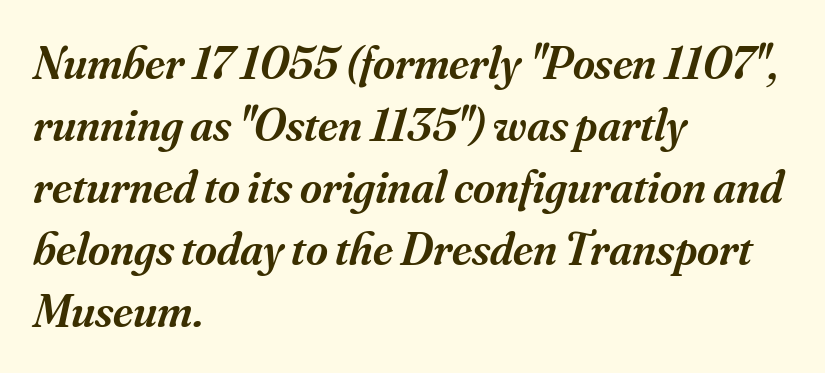
{"serif": "yes", "italic": "yes", "lean": "right", "slant_degrees": 16, "bold": "semi", "weight": "semibold", "width": "normal", "stroke_contrast": "medium", "x_height": "small", "monospaced": "no", "underline": "no", "align": "left", "line_spacing": "normal", "line_spacing_ratio": 1.32, "letter_spacing": "normal", "letter_spacing_em": 0.0, "glyph_px": 47}
